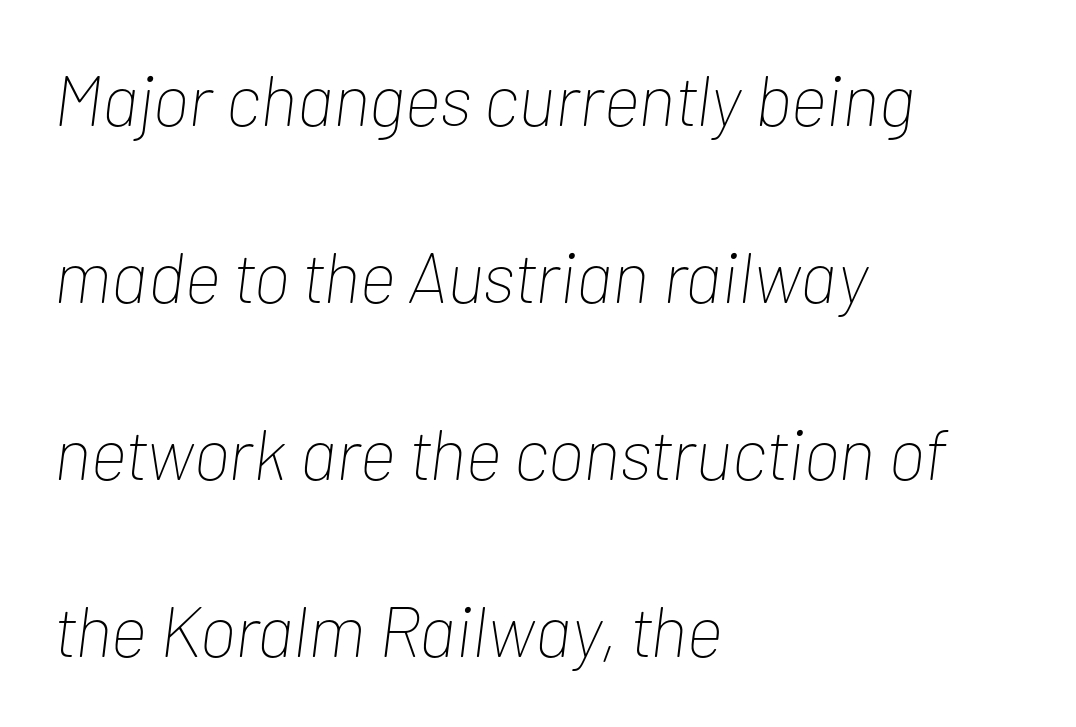
Q: Is the text bold? A: No.
Q: Is the text italic (slanted)? A: Yes, it leans right by about 7 degrees.
Q: Is the text underlined? A: No.
Q: How is the paragraph aligned? A: Left-aligned.
Q: Is the spacing between letters normal or unusually wide? A: Normal.
Q: Is the spacing between lines tight, normal or loose? A: Loose.
Q: Width (condensed, normal, or wide)? A: Condensed.
Q: Stroke contrast? A: Low.
Q: x-height? A: Medium.
Q: Monospaced? A: No.
